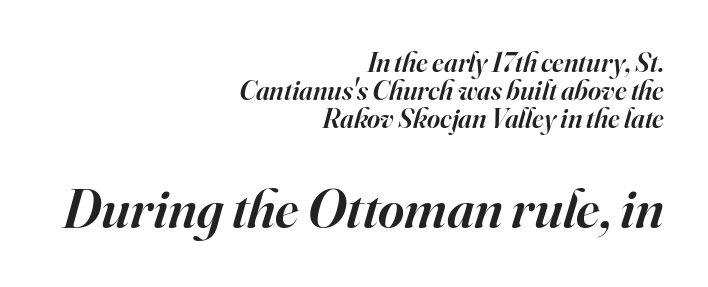
{"serif": "yes", "italic": "yes", "lean": "right", "slant_degrees": 16, "bold": "semi", "weight": "semibold", "width": "normal", "stroke_contrast": "high", "x_height": "small", "monospaced": "no", "underline": "no", "align": "right", "line_spacing": "tight", "line_spacing_ratio": 1.0, "letter_spacing": "normal", "letter_spacing_em": 0.0, "larger_block": "second", "size_ratio": 2.0, "glyph_px": 56}
